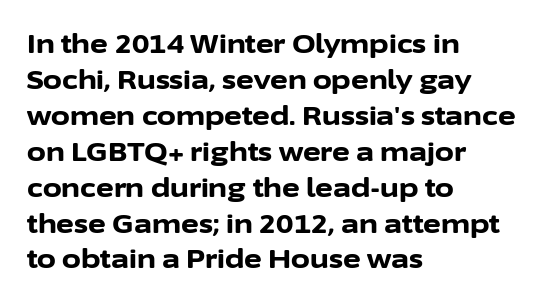
{"italic": "no", "bold": "yes", "underline": "no", "align": "left", "line_spacing": "normal", "line_spacing_ratio": 1.33, "letter_spacing": "normal", "letter_spacing_em": 0.0, "glyph_px": 27}
